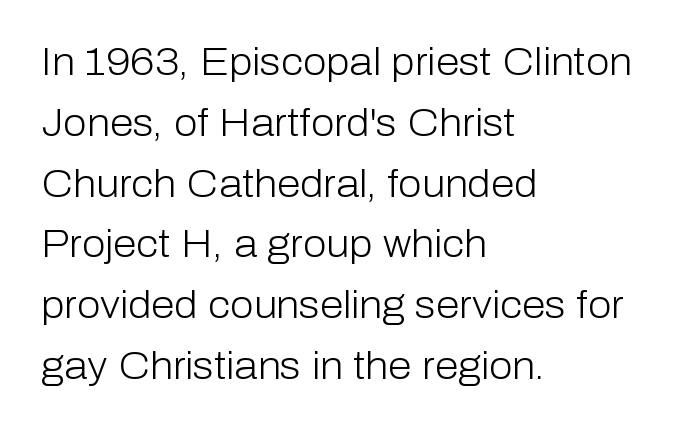
Q: Is the text bold? A: No.
Q: Is the text italic (slanted)? A: No, it is upright.
Q: Is the typeface a serif or a sans-serif typeface? A: Sans-serif.
Q: Is the text underlined? A: No.
Q: How is the paragraph aligned? A: Left-aligned.
Q: Is the spacing between letters normal or unusually wide? A: Normal.
Q: Is the spacing between lines tight, normal or loose? A: Normal.
Q: Width (condensed, normal, or wide)? A: Normal.
Q: Stroke contrast? A: Low.
Q: x-height? A: Medium.
Q: Monospaced? A: No.
